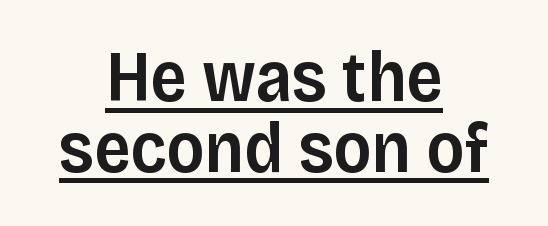
Compared with a flush-left layout, this one balances lines on the center instead. The strokes are fattened partway — semibold, not bold. This sample trades vertical openness for compactness between lines. Like a heading marked for emphasis, these lines bear an underscore. You could not count columns in this text — the font is proportionally spaced.
